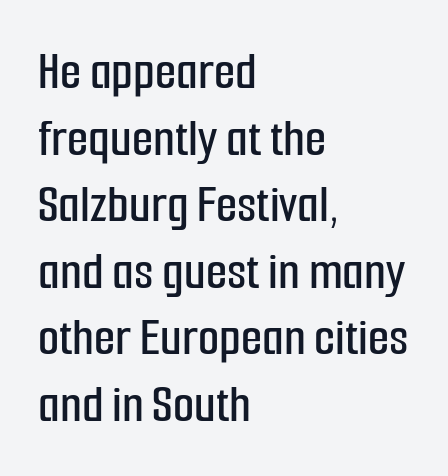
{"serif": "no", "italic": "no", "width": "condensed", "stroke_contrast": "low", "x_height": "medium", "monospaced": "no", "underline": "no", "align": "left", "line_spacing_ratio": 1.21, "letter_spacing": "normal", "letter_spacing_em": 0.0, "glyph_px": 55}
